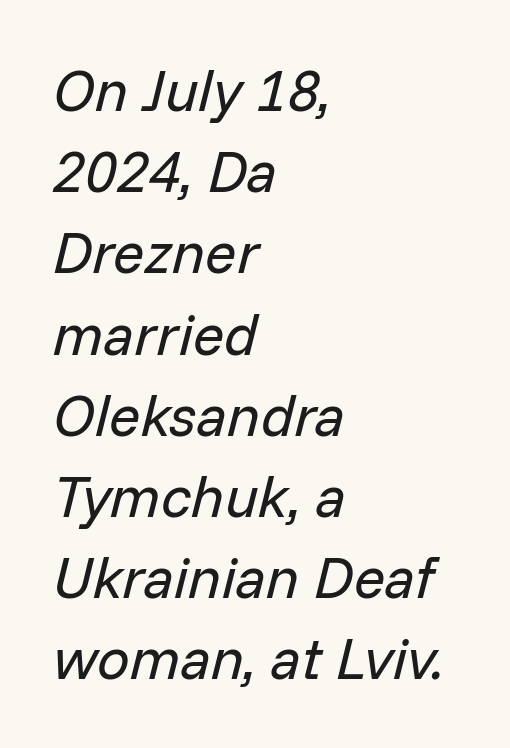
{"italic": "yes", "lean": "right", "slant_degrees": 14, "bold": "no", "weight": "regular", "width": "normal", "stroke_contrast": "low", "x_height": "medium", "monospaced": "no", "underline": "no", "align": "left", "line_spacing": "normal", "line_spacing_ratio": 1.4, "letter_spacing": "normal", "letter_spacing_em": 0.0, "glyph_px": 58}
